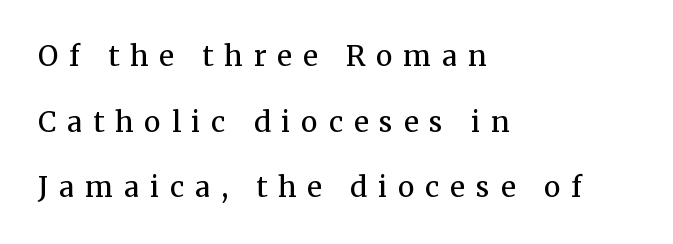
The image shows 28 px regular-weight serif type, upright; set left-aligned, loose line spacing (2.34x), unusually wide letter spacing (+0.39 em), not underlined; medium stroke contrast and a medium x-height.
